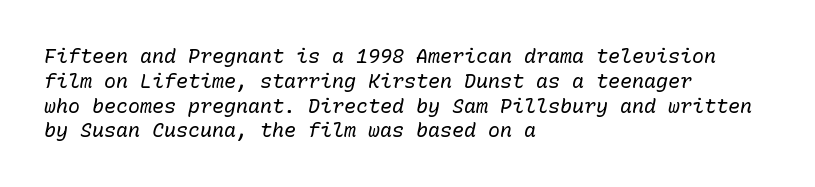
{"italic": "yes", "lean": "right", "slant_degrees": 10, "bold": "no", "underline": "no", "align": "left", "line_spacing_ratio": 1.24, "letter_spacing": "normal", "letter_spacing_em": 0.0, "glyph_px": 20}
